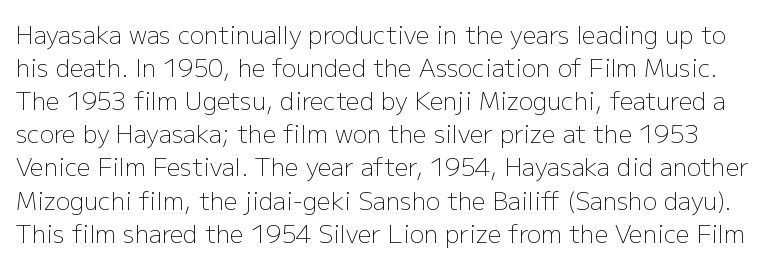
{"italic": "no", "bold": "no", "underline": "no", "line_spacing": "normal", "line_spacing_ratio": 1.38, "letter_spacing": "normal", "letter_spacing_em": 0.0, "glyph_px": 24}
